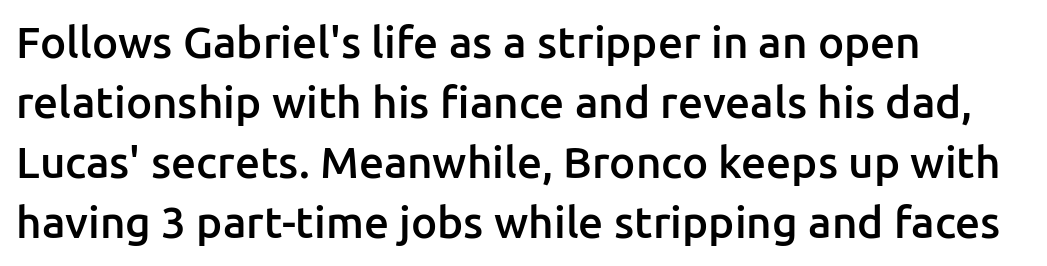
{"serif": "no", "italic": "no", "bold": "semi", "weight": "semibold", "width": "normal", "stroke_contrast": "low", "x_height": "medium", "monospaced": "no", "underline": "no", "align": "left", "line_spacing": "normal", "line_spacing_ratio": 1.36, "letter_spacing": "normal", "letter_spacing_em": 0.0, "glyph_px": 44}
